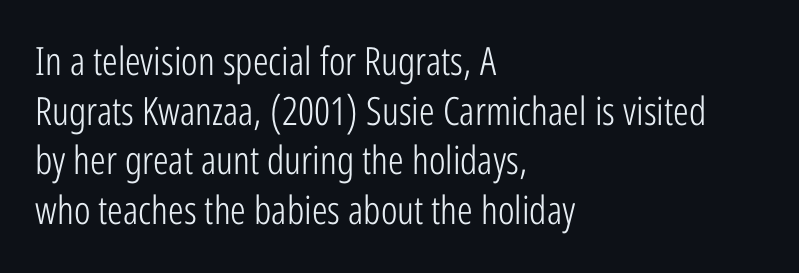
What stands out about the letter spacing? Nothing — it is the standard amount. Evenly set lines give the paragraph a standard silhouette. Alignment: flush left. Notice how the stems are strictly vertical — no italics here. Descenders hang freely into open space. The letterforms sit at book weight or below.
